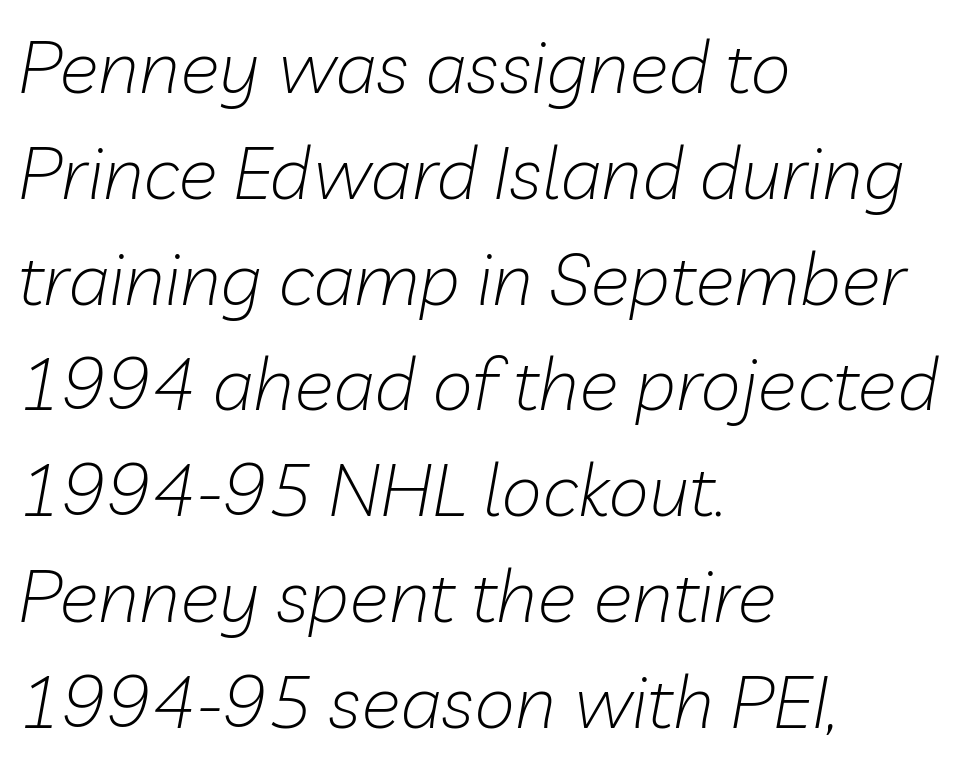
The image shows 74 px light type, italic (leaning right); set left-aligned, normal line spacing (1.43x), normal letter spacing, not underlined; low stroke contrast and a medium x-height.
